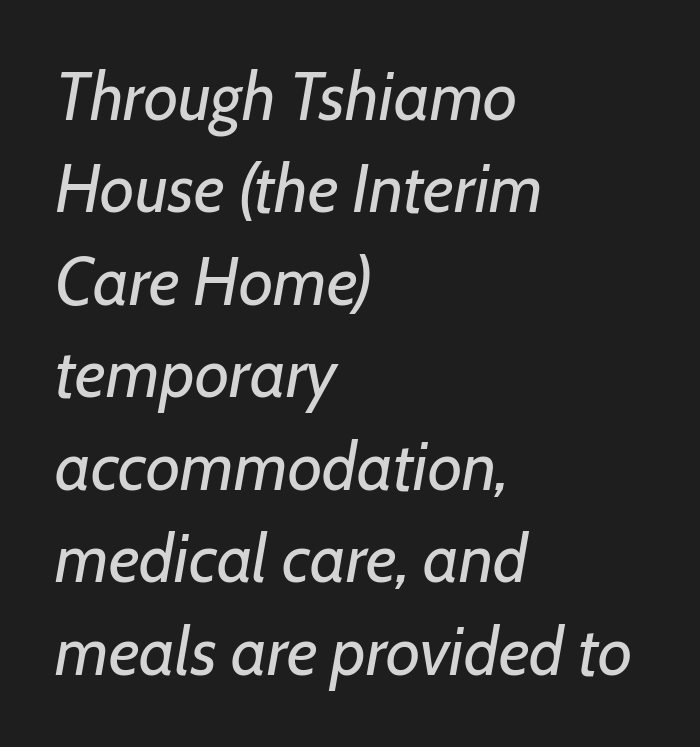
{"italic": "yes", "lean": "right", "slant_degrees": 7, "bold": "no", "weight": "regular", "width": "normal", "stroke_contrast": "low", "x_height": "medium", "monospaced": "no", "underline": "no", "align": "left", "line_spacing": "normal", "line_spacing_ratio": 1.38, "letter_spacing": "normal", "letter_spacing_em": 0.0, "glyph_px": 67}
